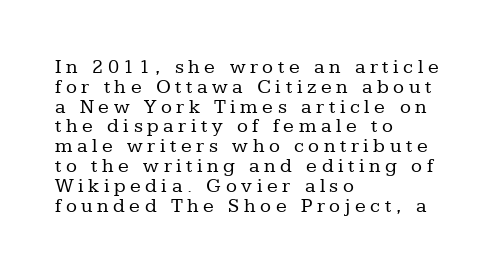
The image shows 20 px text type, upright; set left-aligned, tight line spacing (0.99x), unusually wide letter spacing (+0.23 em), not underlined.
